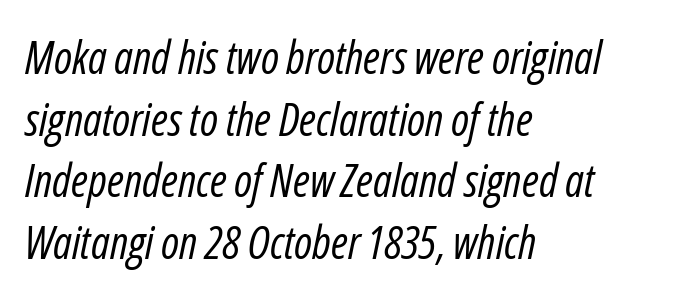
The image shows 45 px regular-weight, condensed type, italic (leaning right); set left-aligned, normal line spacing (1.37x), normal letter spacing, not underlined; low stroke contrast and a medium x-height.
